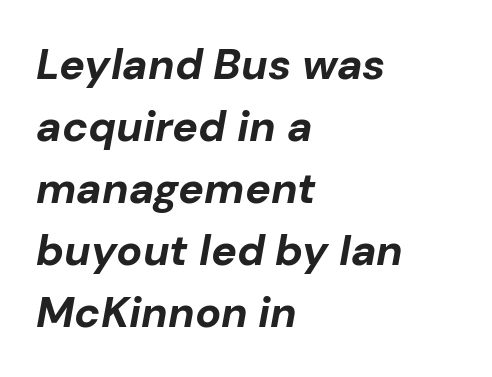
{"italic": "yes", "lean": "right", "slant_degrees": 10, "bold": "yes", "weight": "bold", "width": "normal", "stroke_contrast": "low", "x_height": "medium", "monospaced": "no", "underline": "no", "align": "left", "line_spacing": "normal", "line_spacing_ratio": 1.44, "letter_spacing": "normal", "letter_spacing_em": 0.0, "glyph_px": 43}
